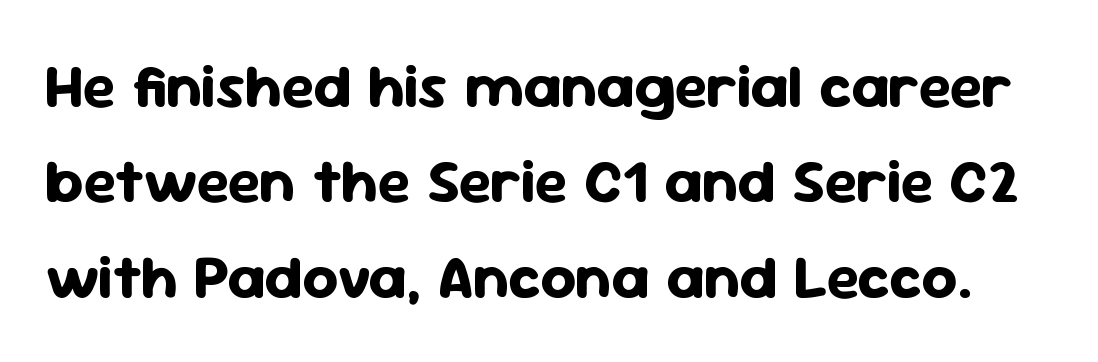
{"serif": "no", "italic": "no", "bold": "yes", "weight": "bold", "width": "normal", "stroke_contrast": "low", "x_height": "medium", "monospaced": "no", "underline": "no", "line_spacing": "normal", "line_spacing_ratio": 1.54, "letter_spacing": "normal", "letter_spacing_em": 0.0, "glyph_px": 62}
